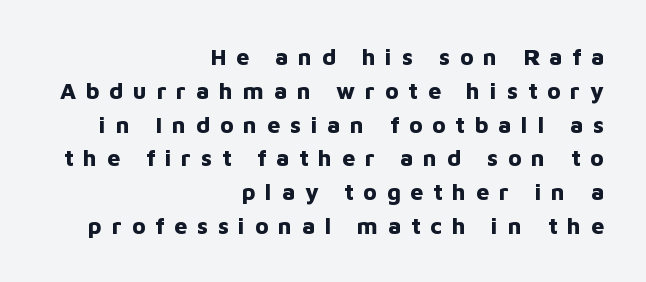
Letters rest on an invisible, unmarked baseline. A flush-right, rag-left setting is used for this passage. The rendering uses a bold face; every stroke is thick and dark. This sample keeps an unexceptional amount of space between lines. Display-style spreading of the glyphs; the letterfit is very open. This is roman type, the default non-slanted kind.
